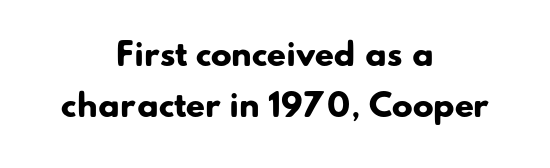
Q: Is the text bold? A: Yes.
Q: Is the typeface a serif or a sans-serif typeface? A: Sans-serif.
Q: Is the text underlined? A: No.
Q: How is the paragraph aligned? A: Centered.
Q: Is the spacing between letters normal or unusually wide? A: Normal.
Q: Is the spacing between lines tight, normal or loose? A: Normal.
Q: Width (condensed, normal, or wide)? A: Normal.
Q: Stroke contrast? A: Low.
Q: x-height? A: Small.
Q: Monospaced? A: No.
